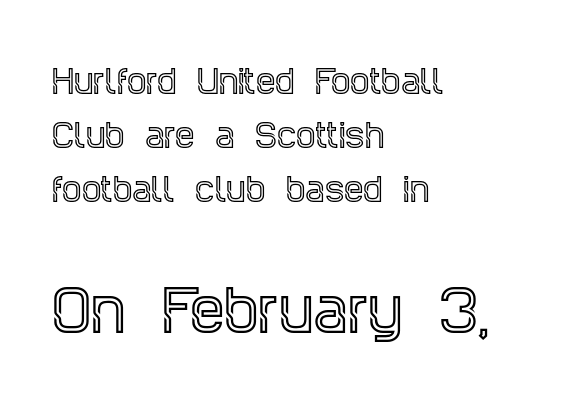
The compositor pushed each line to the left boundary. Nobody drew a line under any word here. Designer's note — italics off, roman on. Spacing verdict: proportional, widths tailored to each character. The rendering enlarges the type as you move from the upper chunk to the lower.
